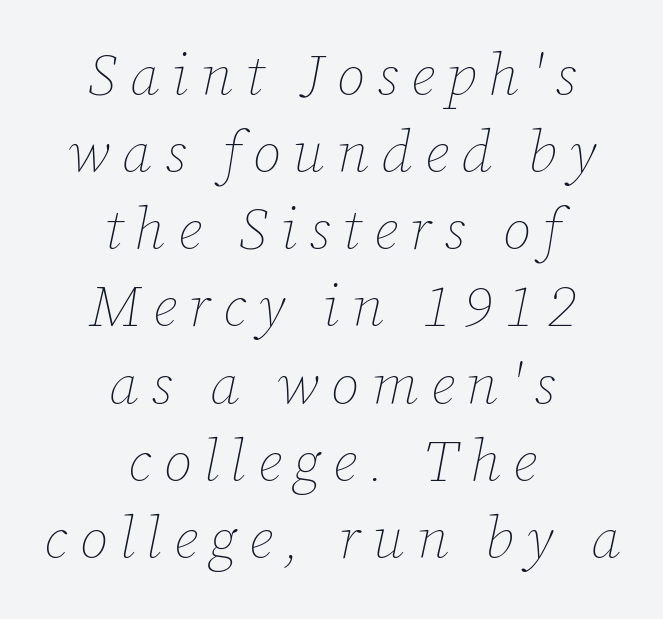
Is this a fixed-width face? No — the glyphs have proportional, varying widths. The typeface has the unassuming heft of standard copy or less. Underlining? Definitely not there. Quick note: interline space is typical. Typeset on center — no edge is straight.
